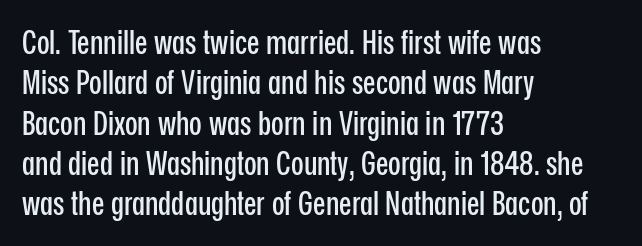
{"serif": "no", "italic": "no", "width": "condensed", "stroke_contrast": "low", "x_height": "medium", "monospaced": "no", "underline": "no", "align": "left", "line_spacing_ratio": 1.22, "letter_spacing": "normal", "letter_spacing_em": 0.0, "glyph_px": 33}
